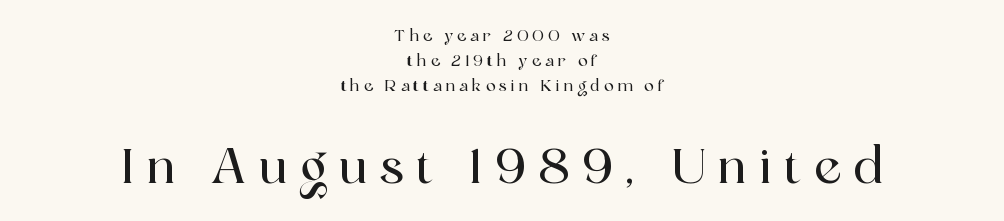
Q: Is the text italic (slanted)? A: No, it is upright.
Q: Is the typeface a serif or a sans-serif typeface? A: Serif.
Q: Is the text underlined? A: No.
Q: How is the paragraph aligned? A: Centered.
Q: Is the spacing between letters normal or unusually wide? A: Unusually wide.
Q: Is the spacing between lines tight, normal or loose? A: Normal.
Q: Which block of text is set in a larger size, the first (top) or the second (bottom)? A: The second (bottom) one.
Q: Width (condensed, normal, or wide)? A: Normal.
Q: x-height? A: Medium.
Q: Monospaced? A: No.
